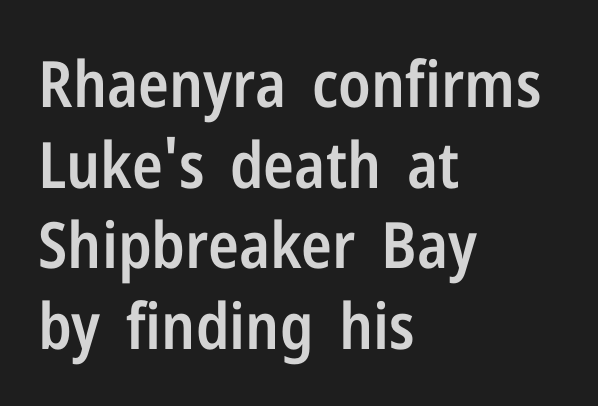
The image shows 64 px semibold, condensed sans-serif type, upright; set left-aligned, normal line spacing (1.26x), normal letter spacing, not underlined; low stroke contrast and a medium x-height.
